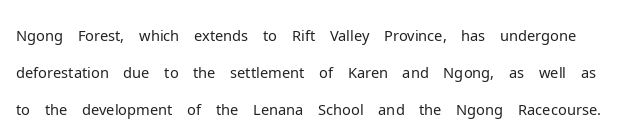
{"serif": "no", "italic": "no", "bold": "no", "weight": "light", "width": "normal", "stroke_contrast": "low", "x_height": "medium", "monospaced": "no", "underline": "no", "line_spacing_ratio": 1.24, "letter_spacing": "normal", "letter_spacing_em": 0.0, "glyph_px": 30}
